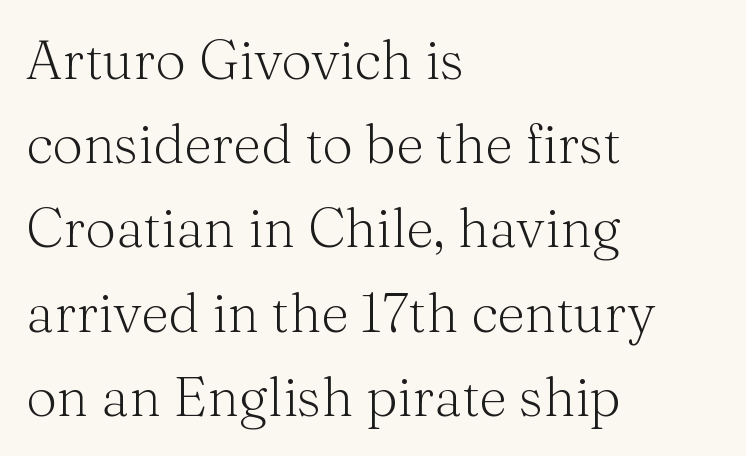
Q: Is the text bold? A: No.
Q: Is the text italic (slanted)? A: No, it is upright.
Q: Is the typeface a serif or a sans-serif typeface? A: Serif.
Q: Is the text underlined? A: No.
Q: How is the paragraph aligned? A: Left-aligned.
Q: Is the spacing between letters normal or unusually wide? A: Normal.
Q: Is the spacing between lines tight, normal or loose? A: Normal.
Q: Width (condensed, normal, or wide)? A: Normal.
Q: Stroke contrast? A: Medium.
Q: x-height? A: Medium.
Q: Monospaced? A: No.
